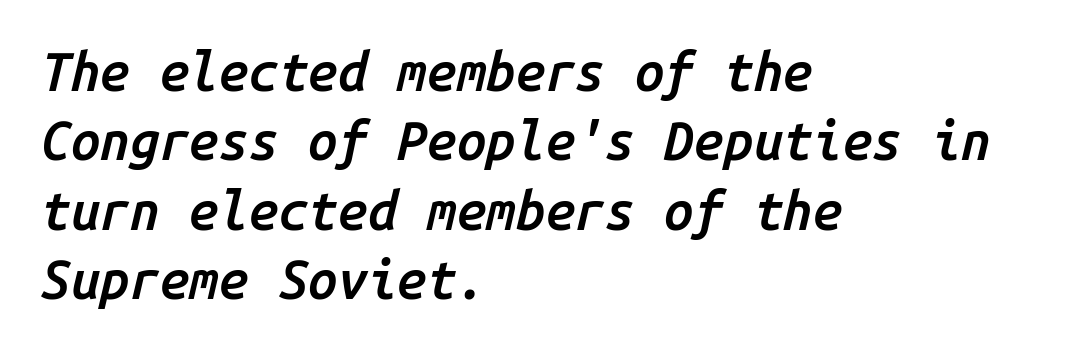
{"italic": "yes", "lean": "right", "slant_degrees": 14, "bold": "semi", "weight": "semibold", "width": "normal", "stroke_contrast": "low", "x_height": "medium", "monospaced": "yes", "underline": "no", "align": "left", "line_spacing": "normal", "line_spacing_ratio": 1.31, "letter_spacing": "normal", "letter_spacing_em": 0.0, "glyph_px": 53}
